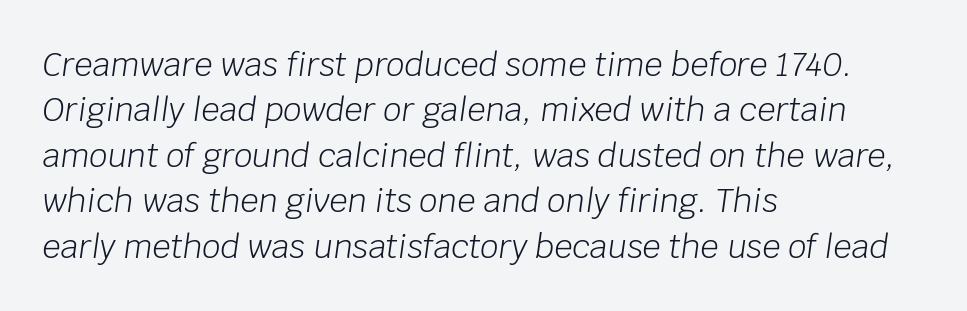
Q: Is the text bold? A: No.
Q: Is the text italic (slanted)? A: Yes, it leans right by about 8 degrees.
Q: Is the text underlined? A: No.
Q: How is the paragraph aligned? A: Left-aligned.
Q: Is the spacing between letters normal or unusually wide? A: Normal.
Q: Is the spacing between lines tight, normal or loose? A: Normal.
Q: Width (condensed, normal, or wide)? A: Normal.
Q: Stroke contrast? A: Low.
Q: x-height? A: Large.
Q: Monospaced? A: No.
